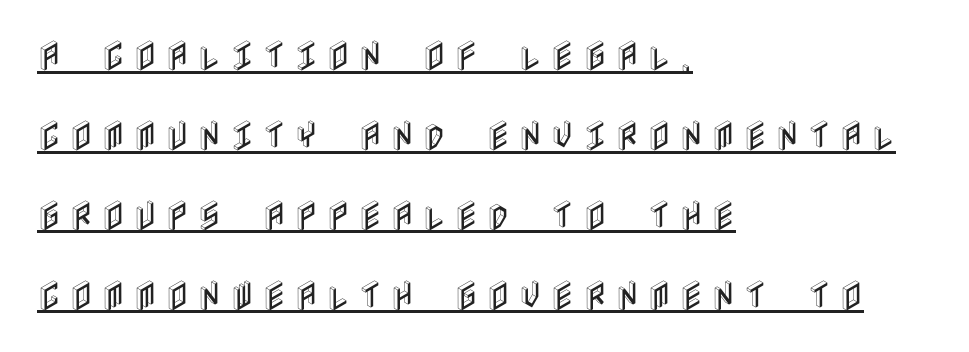
Q: Is the text italic (slanted)? A: No, it is upright.
Q: Is the text underlined? A: Yes.
Q: How is the paragraph aligned? A: Left-aligned.
Q: Is the spacing between letters normal or unusually wide? A: Unusually wide.
Q: Is the spacing between lines tight, normal or loose? A: Loose.
Q: Width (condensed, normal, or wide)? A: Condensed.
Q: x-height? A: Large.
